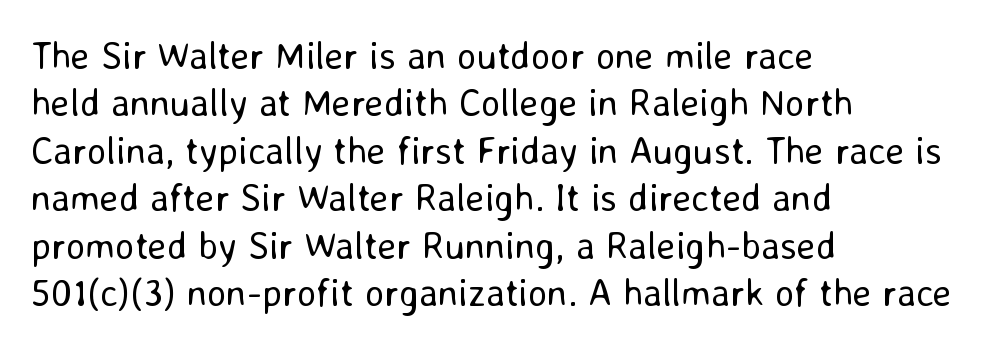
Q: Is the text bold? A: No.
Q: Is the text italic (slanted)? A: No, it is upright.
Q: Is the typeface a serif or a sans-serif typeface? A: Sans-serif.
Q: Is the text underlined? A: No.
Q: How is the paragraph aligned? A: Left-aligned.
Q: Is the spacing between letters normal or unusually wide? A: Normal.
Q: Is the spacing between lines tight, normal or loose? A: Normal.
Q: Width (condensed, normal, or wide)? A: Normal.
Q: Stroke contrast? A: Low.
Q: x-height? A: Medium.
Q: Monospaced? A: No.
